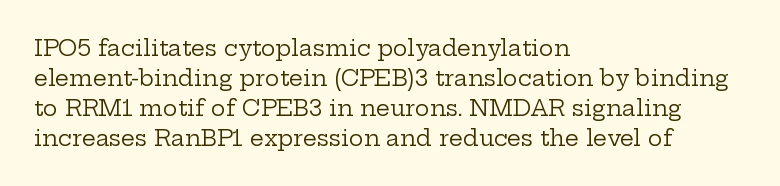
Reading down the column, the eye jumps a familiar distance to each next line. Left-aligned paragraph, ragged on the right. Check under the words: just untouched page. Nope, not italic — everything's standing straight.
